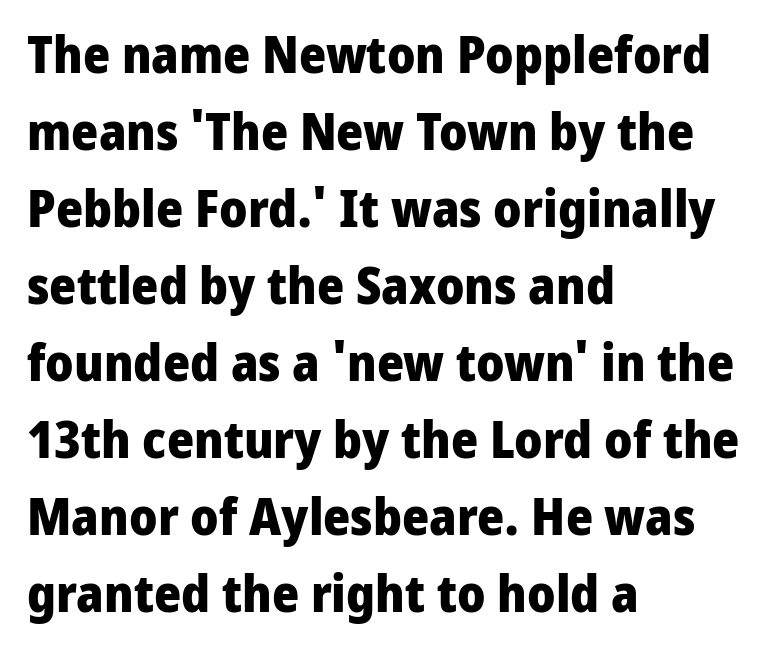
Every row of glyphs begins at an identical x-position on the left. Looks like regular typesetting: each glyph gets only the width it needs. Students, this is bold: see how much ink each stroke carries. Descender tails drop into unmarked territory.
